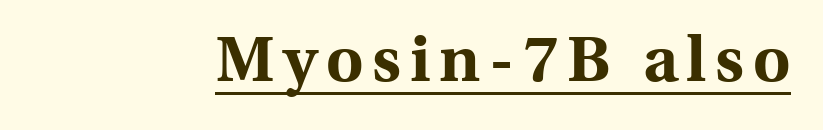
{"serif": "yes", "italic": "no", "bold": "yes", "weight": "bold", "width": "normal", "x_height": "medium", "monospaced": "no", "underline": "yes", "glyph_px": 64}
